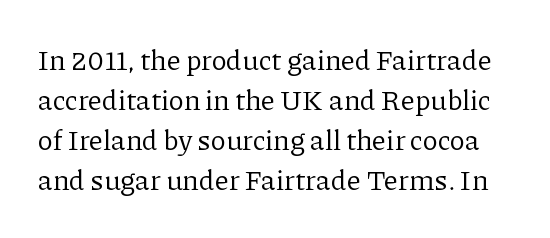
{"serif": "yes", "italic": "no", "bold": "no", "weight": "regular", "width": "normal", "stroke_contrast": "low", "x_height": "medium", "monospaced": "no", "underline": "no", "line_spacing": "normal", "line_spacing_ratio": 1.43, "letter_spacing": "normal", "letter_spacing_em": 0.0, "glyph_px": 28}
